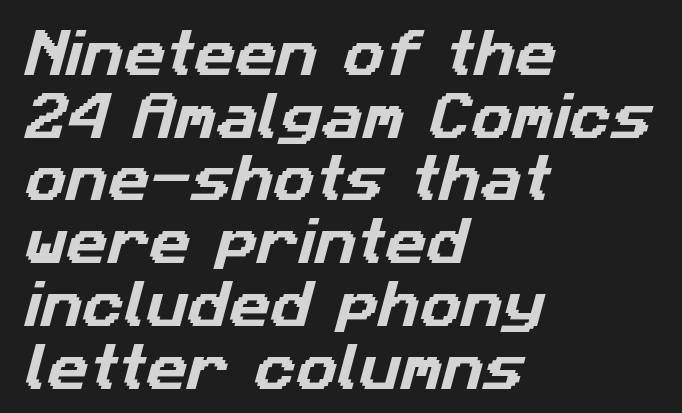
Only glyphs here, with clear space below each row. The letterforms sit shoulder to shoulder at normal distance. Casual observation: everything's shoved over to the left. Here the designer chose a conventional face with non-uniform glyph widths. Type style note: lacks serifs.
